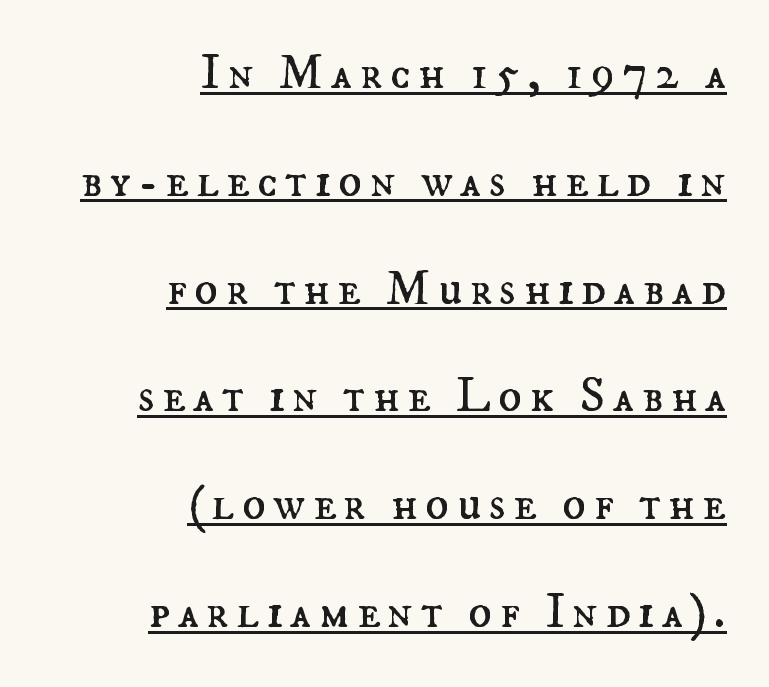
Q: Is the text bold? A: No.
Q: Is the text italic (slanted)? A: No, it is upright.
Q: Is the text underlined? A: Yes.
Q: How is the paragraph aligned? A: Right-aligned.
Q: Is the spacing between lines tight, normal or loose? A: Loose.
Q: Width (condensed, normal, or wide)? A: Normal.
Q: Stroke contrast? A: Medium.
Q: x-height? A: Small.
Q: Monospaced? A: No.
